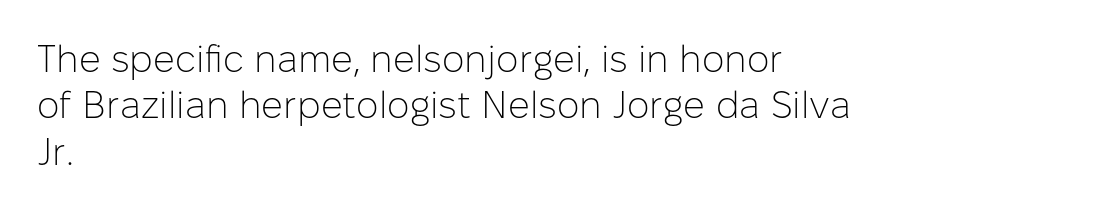
{"serif": "no", "italic": "no", "bold": "no", "weight": "light", "width": "normal", "stroke_contrast": "low", "x_height": "medium", "monospaced": "no", "underline": "no", "align": "left", "line_spacing_ratio": 1.22, "letter_spacing": "normal", "letter_spacing_em": 0.0, "glyph_px": 38}
